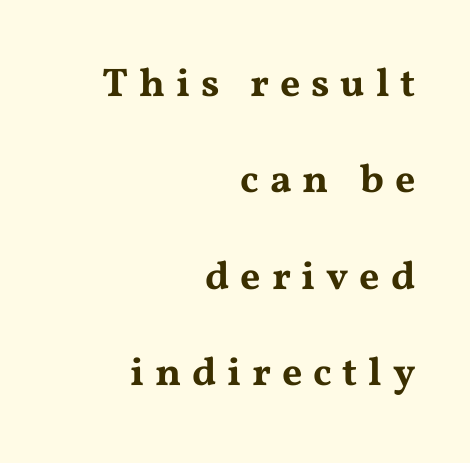
The passage shown is typeset with a serif family. Only glyphs here, with clear space below each row. When letters stand straight like this, we call the style roman or upright. Do the characters align in a grid? No, the font is proportional.
